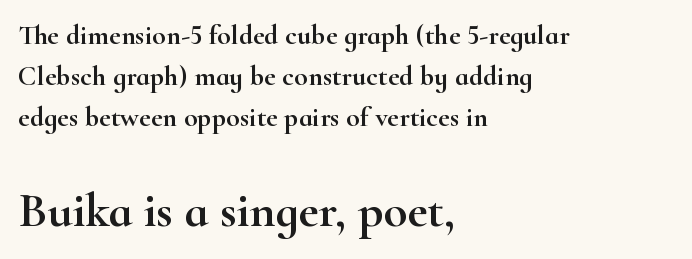
{"serif": "yes", "italic": "no", "width": "wide", "stroke_contrast": "high", "x_height": "small", "monospaced": "no", "underline": "no", "align": "left", "line_spacing": "normal", "line_spacing_ratio": 1.46, "letter_spacing": "normal", "letter_spacing_em": 0.0, "larger_block": "second", "size_ratio": 1.75, "glyph_px": 49}
